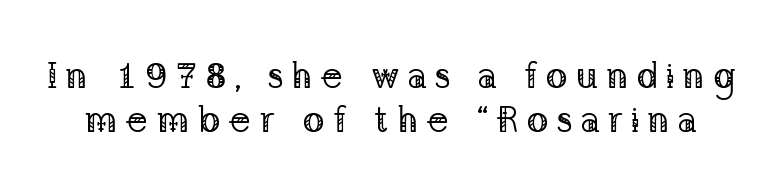
{"serif": "yes", "italic": "no", "bold": "no", "weight": "regular", "width": "normal", "stroke_contrast": "low", "x_height": "medium", "monospaced": "no", "underline": "no", "line_spacing_ratio": 1.2, "letter_spacing": "wide", "letter_spacing_em": 0.21, "glyph_px": 37}
